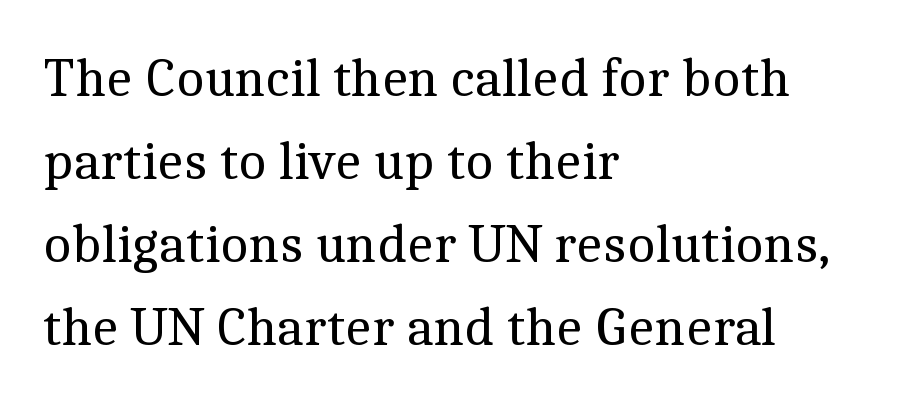
{"serif": "yes", "italic": "no", "bold": "no", "weight": "regular", "width": "normal", "x_height": "medium", "monospaced": "no", "underline": "no", "align": "left", "line_spacing": "normal", "line_spacing_ratio": 1.51, "letter_spacing": "normal", "letter_spacing_em": 0.0, "glyph_px": 55}
